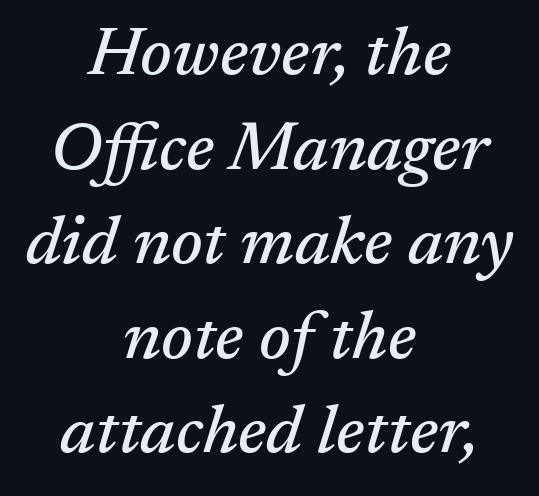
{"serif": "yes", "italic": "yes", "lean": "right", "slant_degrees": 17, "width": "normal", "stroke_contrast": "medium", "x_height": "medium", "monospaced": "no", "underline": "no", "align": "center", "line_spacing": "normal", "line_spacing_ratio": 1.39, "letter_spacing": "normal", "letter_spacing_em": 0.0, "glyph_px": 68}
